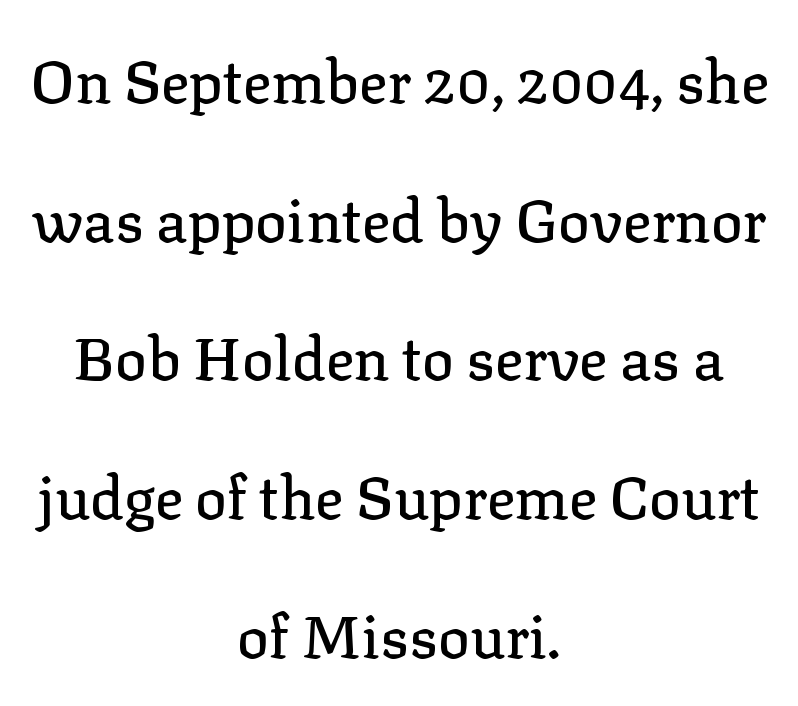
{"serif": "yes", "italic": "no", "width": "normal", "stroke_contrast": "low", "x_height": "medium", "monospaced": "no", "underline": "no", "align": "center", "line_spacing": "loose", "line_spacing_ratio": 2.35, "letter_spacing": "normal", "letter_spacing_em": 0.0, "glyph_px": 59}
